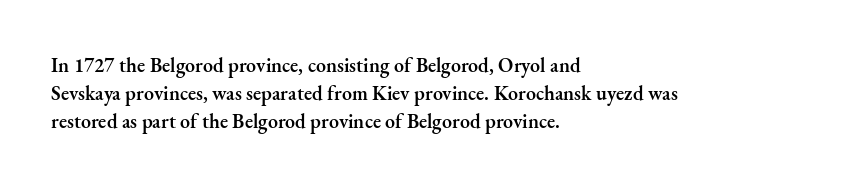
The image shows 20 px text type, upright; set left-aligned, normal line spacing (1.41x), normal letter spacing, not underlined.
